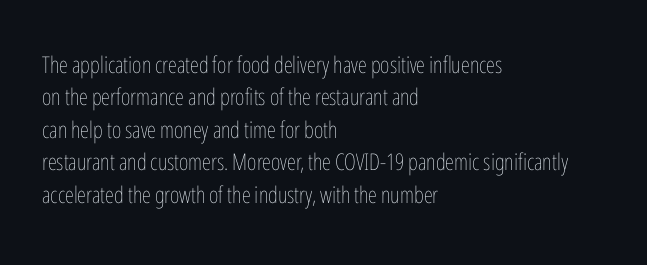
{"italic": "no", "bold": "no", "underline": "no", "align": "left", "line_spacing": "normal", "line_spacing_ratio": 1.41, "letter_spacing": "normal", "letter_spacing_em": 0.0, "glyph_px": 23}
